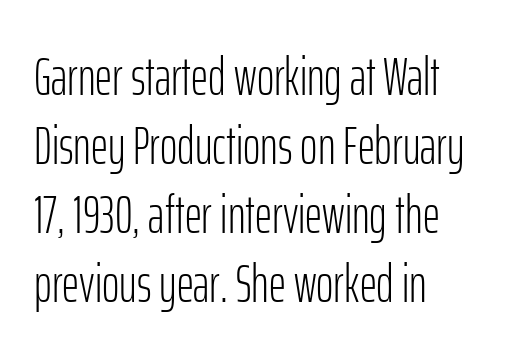
Q: Is the text bold? A: No.
Q: Is the text italic (slanted)? A: No, it is upright.
Q: Is the typeface a serif or a sans-serif typeface? A: Sans-serif.
Q: Is the text underlined? A: No.
Q: How is the paragraph aligned? A: Left-aligned.
Q: Is the spacing between letters normal or unusually wide? A: Normal.
Q: Is the spacing between lines tight, normal or loose? A: Normal.
Q: Width (condensed, normal, or wide)? A: Condensed.
Q: Stroke contrast? A: Low.
Q: x-height? A: Medium.
Q: Monospaced? A: No.
